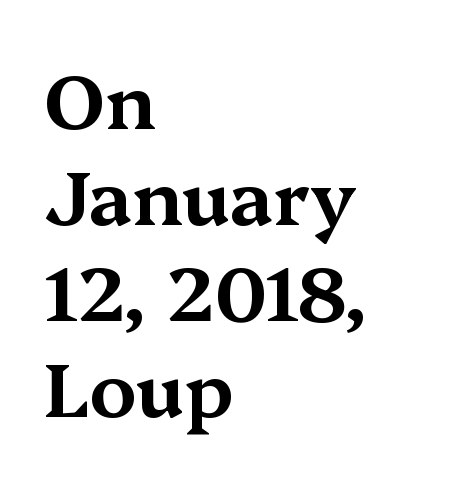
{"serif": "yes", "italic": "no", "width": "wide", "stroke_contrast": "medium", "x_height": "medium", "monospaced": "no", "underline": "no", "align": "left", "line_spacing": "normal", "line_spacing_ratio": 1.28, "letter_spacing": "normal", "letter_spacing_em": 0.0, "glyph_px": 75}
